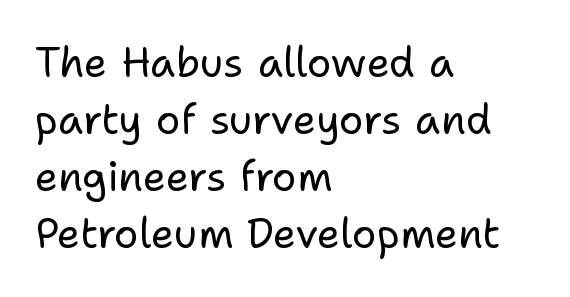
Q: Is the text bold? A: No.
Q: Is the text italic (slanted)? A: No, it is upright.
Q: Is the typeface a serif or a sans-serif typeface? A: Sans-serif.
Q: Is the text underlined? A: No.
Q: How is the paragraph aligned? A: Left-aligned.
Q: Is the spacing between letters normal or unusually wide? A: Normal.
Q: Is the spacing between lines tight, normal or loose? A: Normal.
Q: Width (condensed, normal, or wide)? A: Normal.
Q: Stroke contrast? A: Low.
Q: x-height? A: Medium.
Q: Monospaced? A: No.
